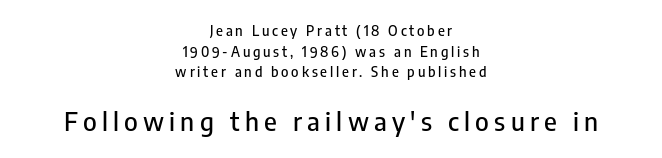
Q: Is the text italic (slanted)? A: No, it is upright.
Q: Is the text underlined? A: No.
Q: How is the paragraph aligned? A: Centered.
Q: Is the spacing between letters normal or unusually wide? A: Unusually wide.
Q: Is the spacing between lines tight, normal or loose? A: Normal.
Q: Which block of text is set in a larger size, the first (top) or the second (bottom)? A: The second (bottom) one.
